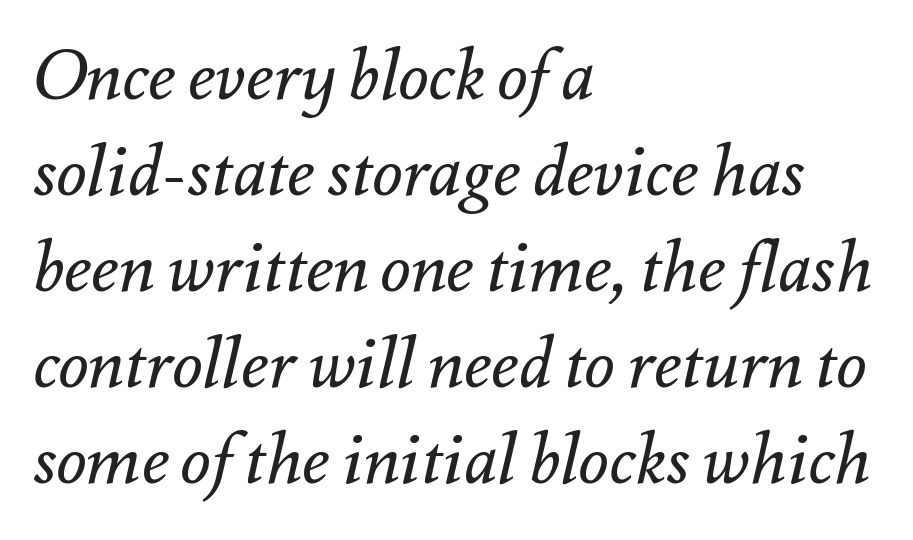
Honestly, the letter spacing is just normal — you wouldn't notice it. Think of a printed novel: that variable character pitch is what you see here. Compared with a centered layout, this one pins lines to the left instead. The rendering applies a slant to the glyphs.
